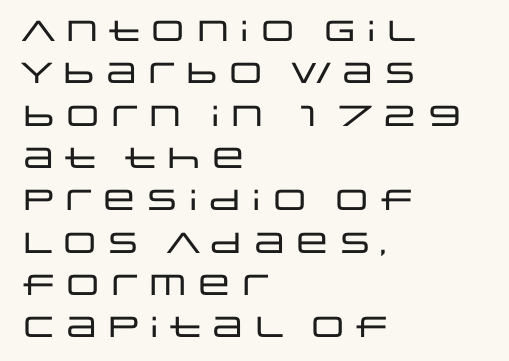
The space beneath each line is pristine and unruled. You could not count columns in this text — the font is proportionally spaced. The gaps between neighbouring characters are ordinary and unremarkable. Rendered with straight, roman letterforms.
